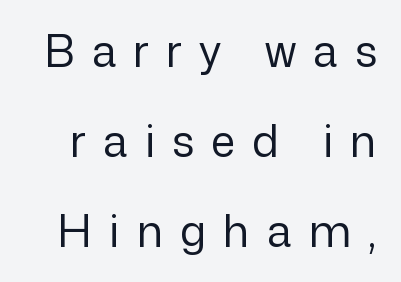
The image shows 44 px regular-weight sans-serif type, upright; set loose line spacing (2.04x), unusually wide letter spacing (+0.39 em), not underlined; low stroke contrast and a medium x-height.
